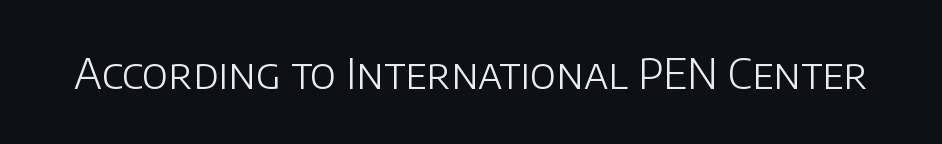
Q: Is the text bold? A: No.
Q: Is the text italic (slanted)? A: No, it is upright.
Q: Is the typeface a serif or a sans-serif typeface? A: Sans-serif.
Q: Is the text underlined? A: No.
Q: Is the spacing between letters normal or unusually wide? A: Normal.
Q: Width (condensed, normal, or wide)? A: Normal.
Q: Stroke contrast? A: Low.
Q: x-height? A: Large.
Q: Monospaced? A: No.
